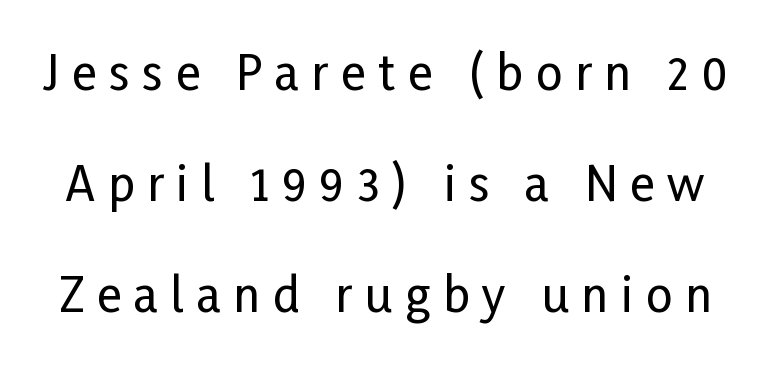
Q: Is the text italic (slanted)? A: No, it is upright.
Q: Is the typeface a serif or a sans-serif typeface? A: Sans-serif.
Q: Is the text underlined? A: No.
Q: Is the spacing between letters normal or unusually wide? A: Unusually wide.
Q: Is the spacing between lines tight, normal or loose? A: Loose.
Q: Width (condensed, normal, or wide)? A: Condensed.
Q: Stroke contrast? A: Low.
Q: x-height? A: Medium.
Q: Monospaced? A: No.
